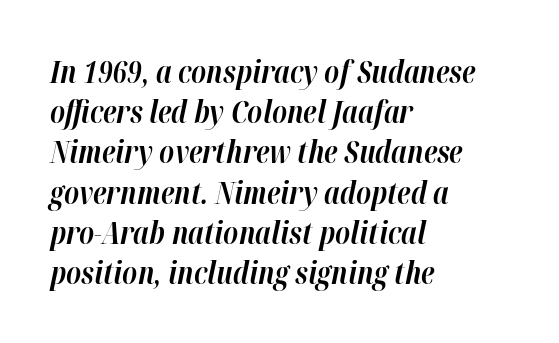
The image shows 30 px bold type, italic (leaning right); set left-aligned, normal line spacing (1.34x), normal letter spacing, not underlined; high stroke contrast and a medium x-height.
